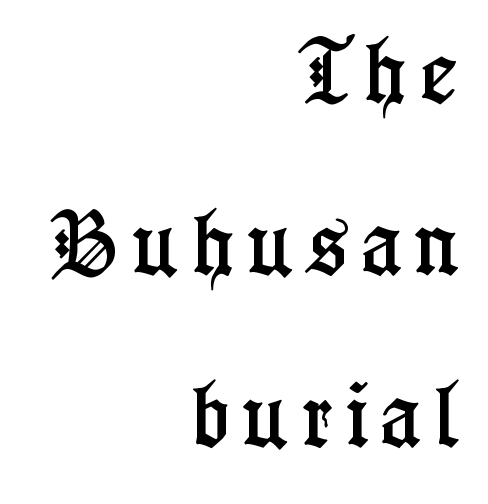
Q: Is the text italic (slanted)? A: No, it is upright.
Q: Is the typeface a serif or a sans-serif typeface? A: Serif.
Q: Is the text underlined? A: No.
Q: How is the paragraph aligned? A: Right-aligned.
Q: Is the spacing between lines tight, normal or loose? A: Loose.
Q: Width (condensed, normal, or wide)? A: Condensed.
Q: Stroke contrast? A: Low.
Q: x-height? A: Medium.
Q: Monospaced? A: No.
